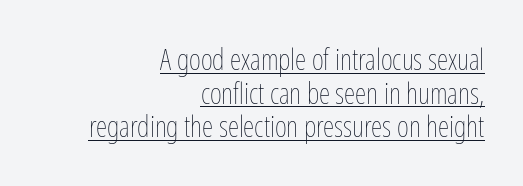
Q: Is the text bold? A: No.
Q: Is the text italic (slanted)? A: No, it is upright.
Q: Is the text underlined? A: Yes.
Q: How is the paragraph aligned? A: Right-aligned.
Q: Is the spacing between letters normal or unusually wide? A: Normal.
Q: Width (condensed, normal, or wide)? A: Condensed.
Q: Stroke contrast? A: Low.
Q: x-height? A: Medium.
Q: Monospaced? A: No.
